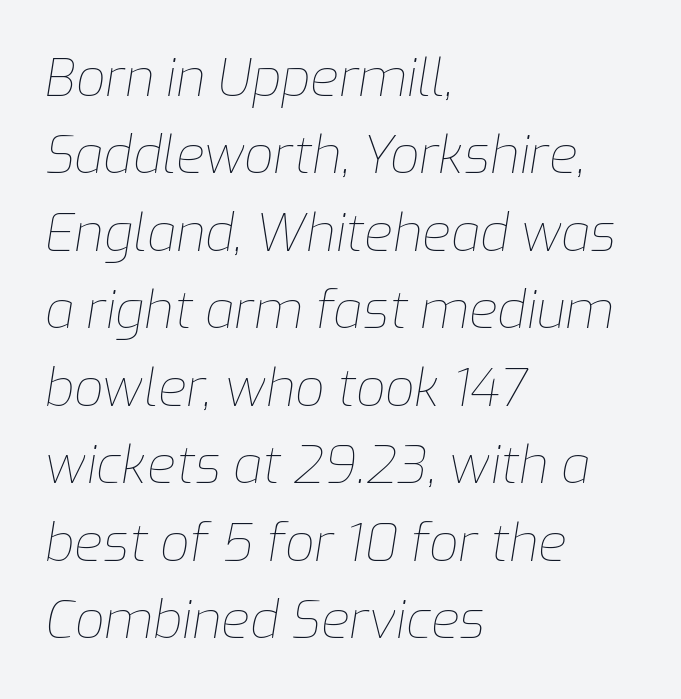
This sample has the flowing, uneven cadence of proportional lettering. If you drew a ruler down the left edge, every line would touch it. Nothing heavy about these letters — not bold at all. Observe the ordinary spacing: letters are neighbours, not strangers. The vertical gap from one line to the next is medium.
